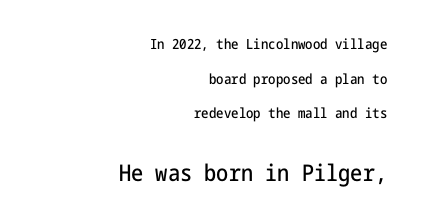
Decoration check: the copy has no underline. It's the straight-up-and-down kind of type. Caption: multi-line text, flush right, ragged left. Airy leading. Small over large — that's the arrangement of the two blocks here.
